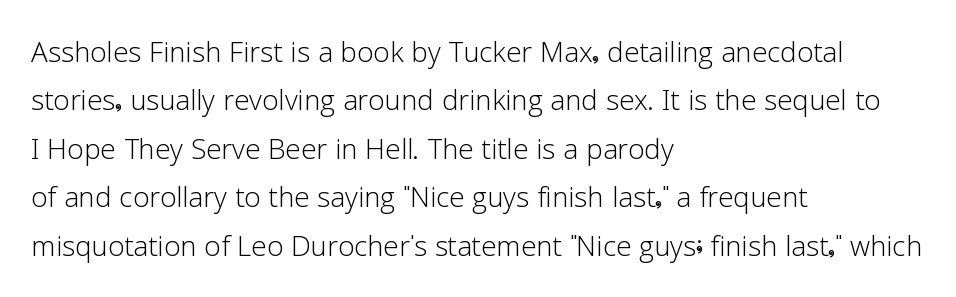
Q: Is the text bold? A: No.
Q: Is the text italic (slanted)? A: No, it is upright.
Q: Is the typeface a serif or a sans-serif typeface? A: Sans-serif.
Q: Is the text underlined? A: No.
Q: How is the paragraph aligned? A: Left-aligned.
Q: Is the spacing between letters normal or unusually wide? A: Normal.
Q: Is the spacing between lines tight, normal or loose? A: Normal.
Q: Width (condensed, normal, or wide)? A: Normal.
Q: Stroke contrast? A: Low.
Q: x-height? A: Medium.
Q: Monospaced? A: No.
